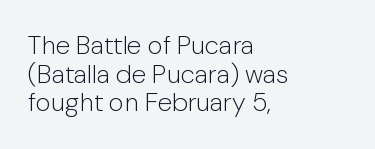
The image shows 26 px text type, upright; set left-aligned, tight line spacing (1.1x), normal letter spacing, not underlined.
